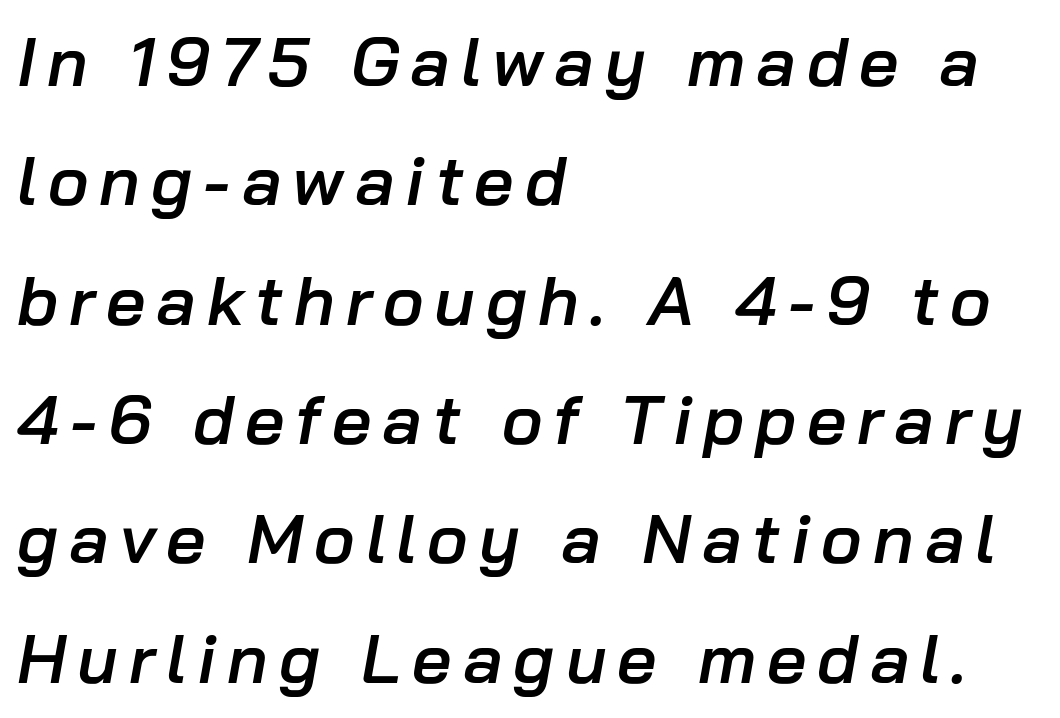
The image shows 69 px semibold type, italic (leaning right); set left-aligned, line spacing 1.73x, not underlined; low stroke contrast and a medium x-height.
